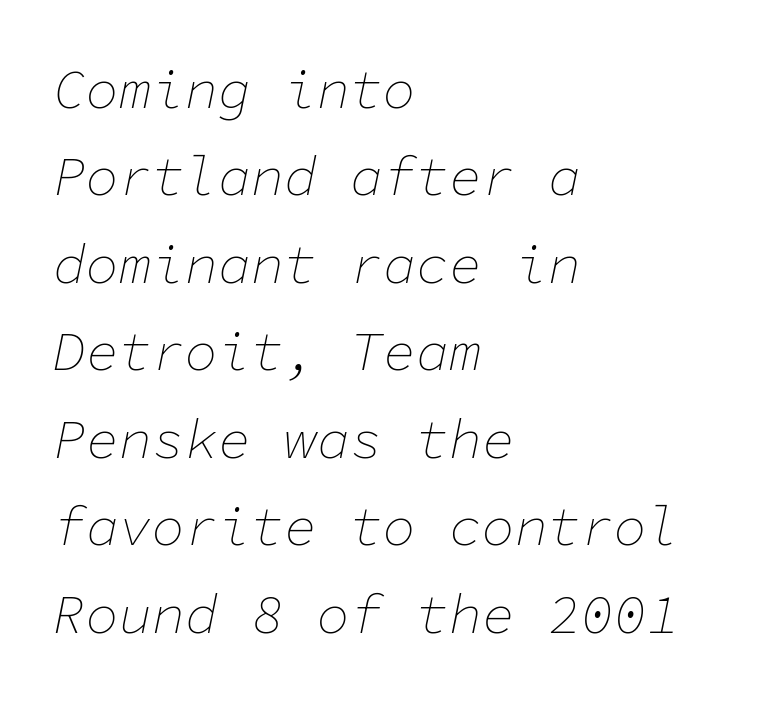
Q: Is the text bold? A: No.
Q: Is the text italic (slanted)? A: Yes, it leans right by about 11 degrees.
Q: Is the text underlined? A: No.
Q: How is the paragraph aligned? A: Left-aligned.
Q: Is the spacing between letters normal or unusually wide? A: Normal.
Q: Is the spacing between lines tight, normal or loose? A: Normal.
Q: Width (condensed, normal, or wide)? A: Normal.
Q: Stroke contrast? A: Low.
Q: x-height? A: Medium.
Q: Monospaced? A: Yes.
